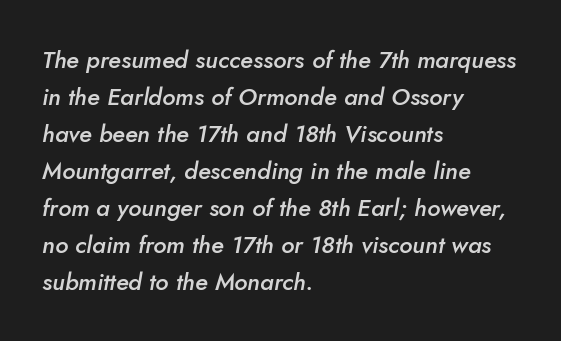
Words float on clear page, feet unadorned. The sample has been set in demibold, a notch under bold. You could call the tracking neutral — neither tight nor loose. The ragged edge is on the right, which tells us the setting is flush left. Compared with ordinary roman type, these characters are visibly tilted.
